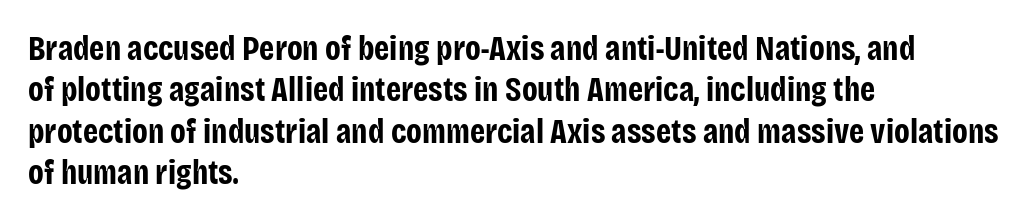
The image shows 34 px bold, condensed sans-serif type, upright; set left-aligned, line spacing 1.22x, normal letter spacing, not underlined; low stroke contrast and a large x-height.
